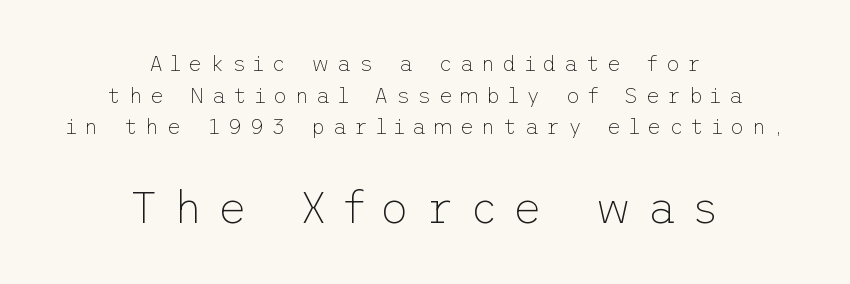
The image shows 45 px thin sans-serif type, upright; set centered, normal line spacing (1.44x), unusually wide letter spacing (+0.33 em), not underlined; the second (bottom) block is 2.05x larger; low stroke contrast and a medium x-height.
